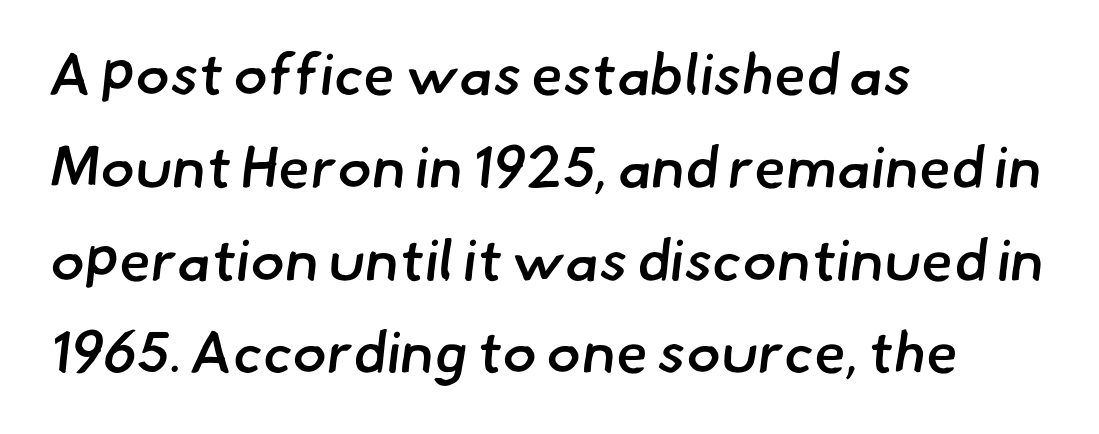
Q: Is the text bold? A: Semi-bold.
Q: Is the typeface a serif or a sans-serif typeface? A: Sans-serif.
Q: Is the text underlined? A: No.
Q: How is the paragraph aligned? A: Left-aligned.
Q: Is the spacing between letters normal or unusually wide? A: Normal.
Q: Is the spacing between lines tight, normal or loose? A: Normal.
Q: Width (condensed, normal, or wide)? A: Normal.
Q: Stroke contrast? A: Low.
Q: x-height? A: Small.
Q: Monospaced? A: No.
